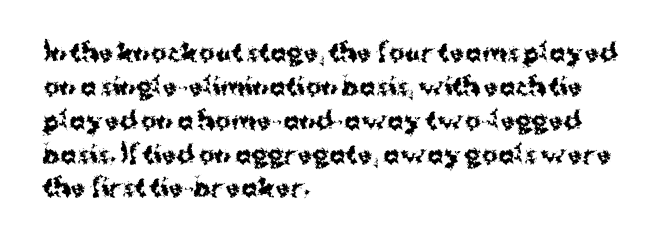
Check under the words: just untouched page. The lettering stays uniformly vertical, giving the passage a roman look. Does the weight exceed regular? Yes, all the way to bold. Leading: standard.
